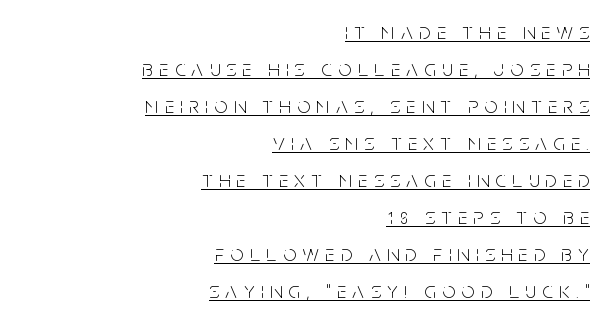
The image shows 23 px text type, upright; set right-aligned, normal line spacing (1.61x), unusually wide letter spacing (+0.28 em), underlined.
